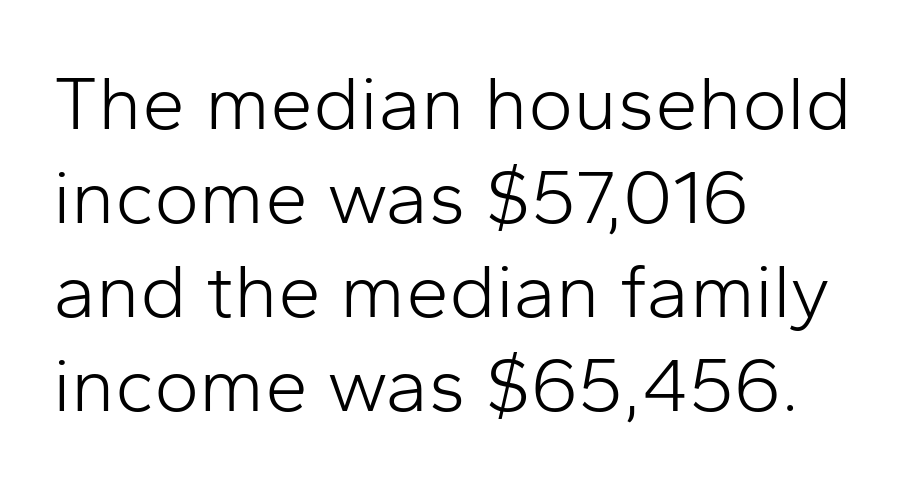
Q: Is the text bold? A: No.
Q: Is the text italic (slanted)? A: No, it is upright.
Q: Is the typeface a serif or a sans-serif typeface? A: Sans-serif.
Q: Is the text underlined? A: No.
Q: How is the paragraph aligned? A: Left-aligned.
Q: Is the spacing between letters normal or unusually wide? A: Normal.
Q: Width (condensed, normal, or wide)? A: Normal.
Q: Stroke contrast? A: Low.
Q: x-height? A: Medium.
Q: Monospaced? A: No.
